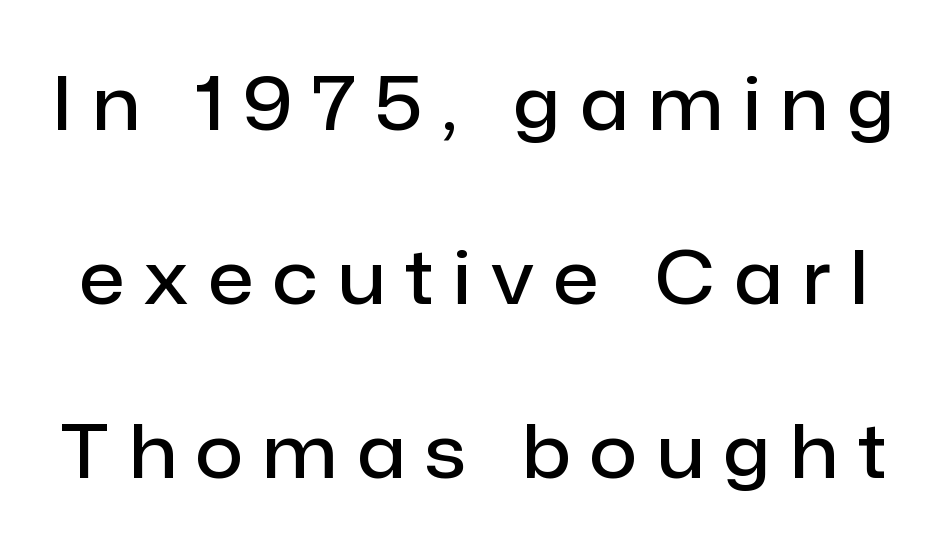
{"serif": "no", "italic": "no", "bold": "semi", "weight": "semibold", "width": "normal", "stroke_contrast": "low", "x_height": "medium", "monospaced": "no", "underline": "no", "line_spacing": "loose", "line_spacing_ratio": 2.35, "letter_spacing": "wide", "letter_spacing_em": 0.27, "glyph_px": 74}
